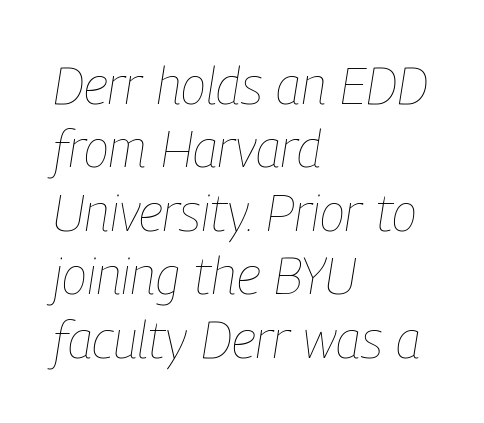
The letterforms sit shoulder to shoulder at normal distance. Casual observation: everything's shoved over to the left. The axis of the letterforms is tilted away from vertical. These glyphs show unthickened strokes, regular width or finer. Bare-footed words on every line. The face used here is proportionally spaced, like ordinary book or web type.
